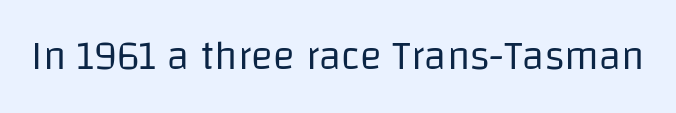
Weight: not bold — regular or lighter. Each letter keeps its own natural width here, so spacing adapts to shape. This rendering employs a face without finishing strokes, i.e., a sans-serif. Designer's note — italics off, roman on.
